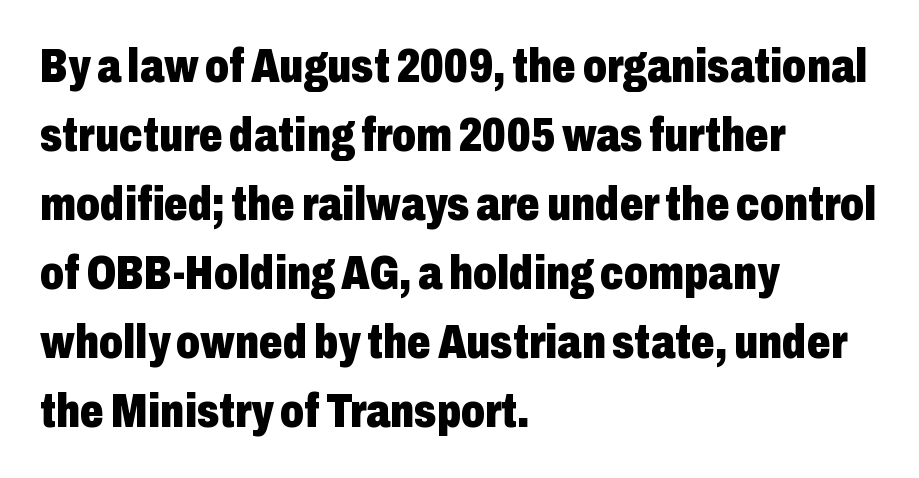
The axis of the letterforms is exactly vertical. Any mark beneath the type? The region is blank. These lines are rendered in a variable-pitch font. Typographic density is high because the face is bold. These lines are composed in type without serifs. Visually the block forms a straight wall on the left and a jagged coastline on the right.
